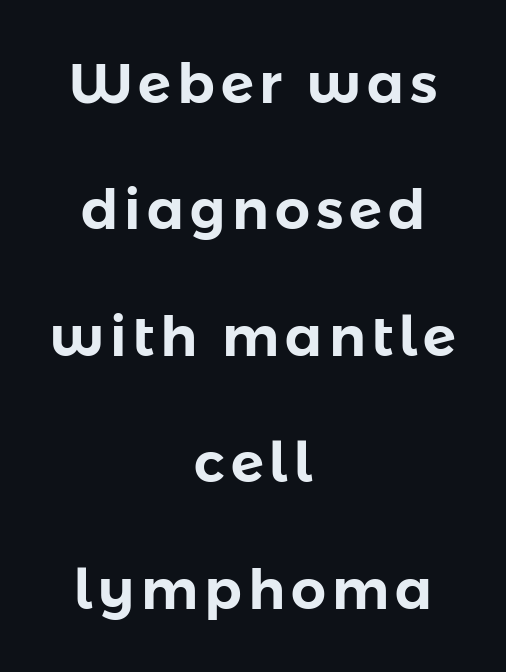
{"serif": "no", "italic": "no", "width": "normal", "stroke_contrast": "low", "x_height": "medium", "monospaced": "no", "underline": "no", "align": "center", "line_spacing": "loose", "line_spacing_ratio": 2.3, "glyph_px": 55}
